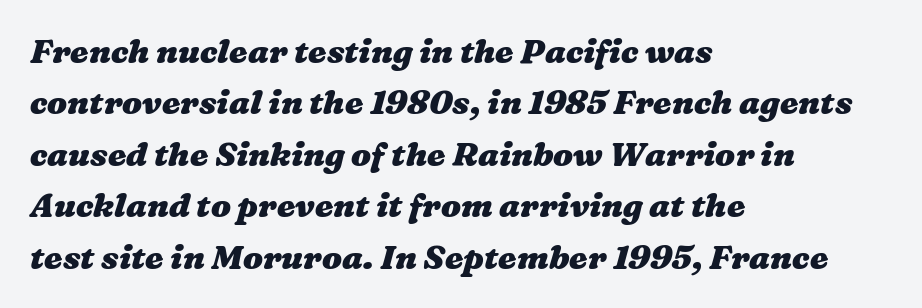
Q: Is the text bold? A: Yes.
Q: Is the text underlined? A: No.
Q: How is the paragraph aligned? A: Left-aligned.
Q: Is the spacing between letters normal or unusually wide? A: Normal.
Q: Is the spacing between lines tight, normal or loose? A: Normal.
Q: Width (condensed, normal, or wide)? A: Wide.
Q: Stroke contrast? A: Medium.
Q: x-height? A: Medium.
Q: Monospaced? A: No.
